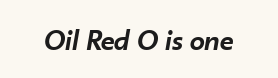
The image shows 30 px semibold type, italic (leaning right); set normal letter spacing, not underlined; low stroke contrast and a small x-height.
